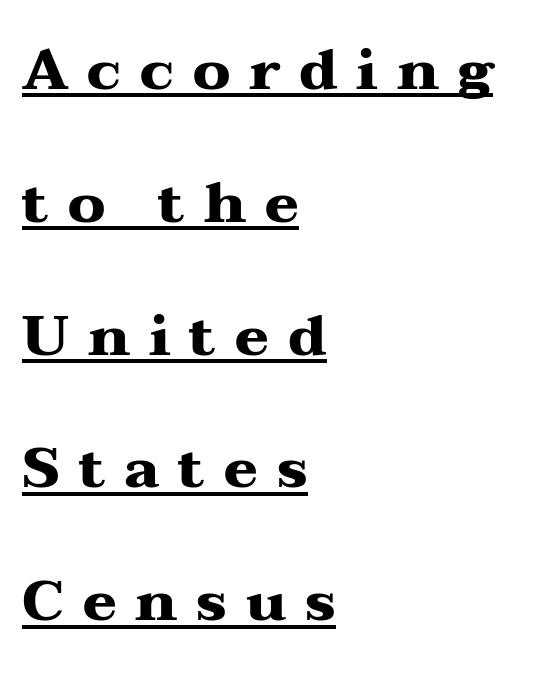
The image shows 57 px heavy, wide serif type, upright; set left-aligned, loose line spacing (2.33x), unusually wide letter spacing (+0.33 em), underlined; medium stroke contrast and a medium x-height.
